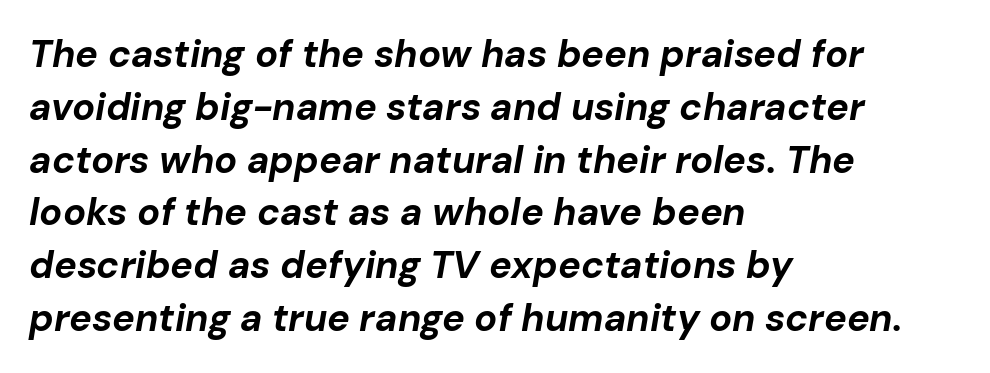
The image shows 38 px bold type, italic (leaning right); set left-aligned, normal line spacing (1.39x), normal letter spacing, not underlined; low stroke contrast and a medium x-height.
